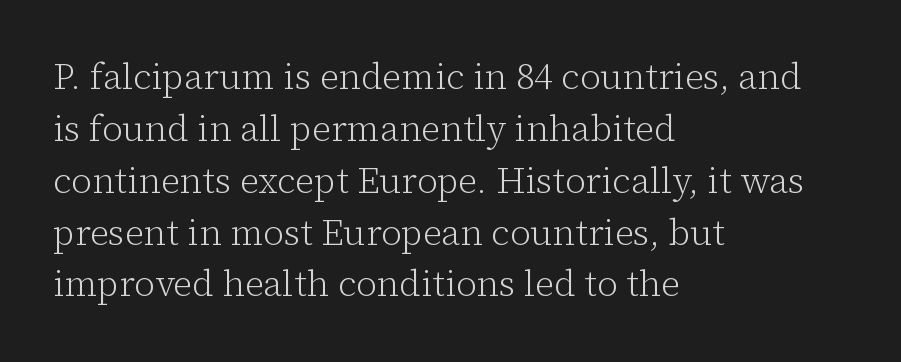
The image shows 36 px light serif type, upright; set left-aligned, normal line spacing (1.44x), normal letter spacing, not underlined; low stroke contrast and a medium x-height.
